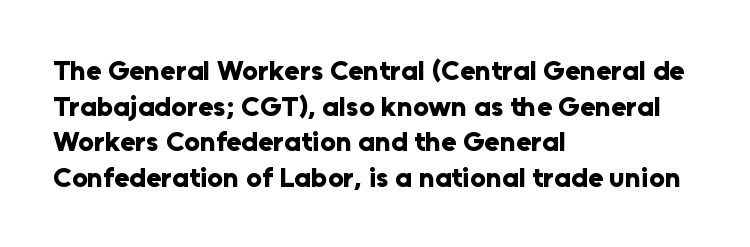
These lines sit exactly where default settings would place them. Designer's note — italics off, roman on. These lines are composed in type without serifs. Typographic density is high because the face is bold. Honestly, there is no underline to notice here at all.
